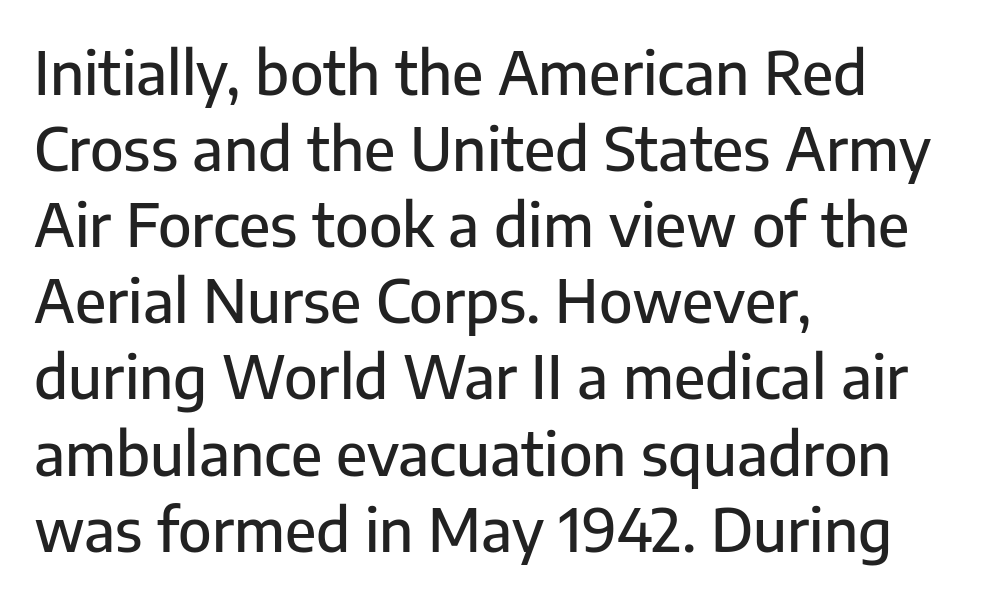
The image shows 59 px sans-serif type, upright; set left-aligned, normal line spacing (1.29x), normal letter spacing, not underlined; low stroke contrast and a medium x-height.
